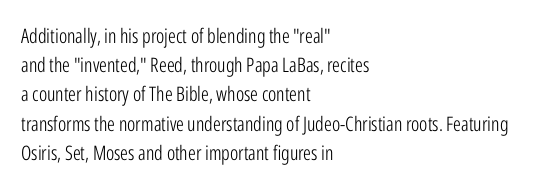
A normal amount of white space separates one row of letters from the next. The foot of each line stays bare and open. The ragged edge is on the right, which tells us the setting is flush left. This sample uses an upright cut, with every glyph sitting square on the baseline. No chunkiness to these letters — they're not bold. Does extra space separate the letters? No, they use regular spacing.
